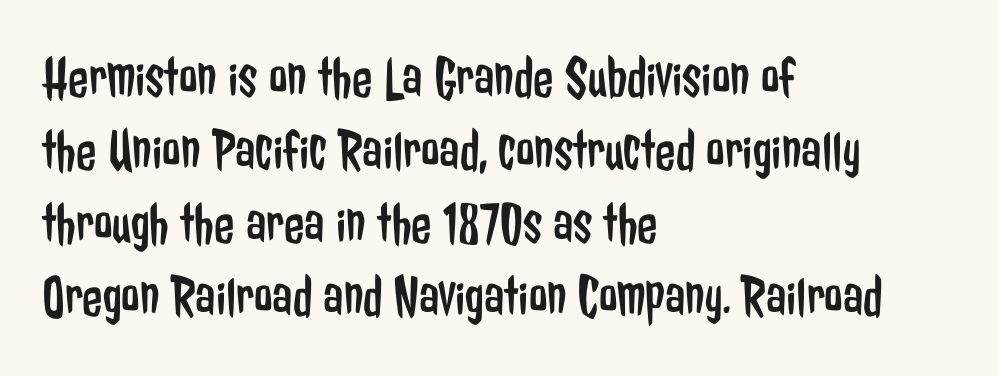
Q: Is the text bold? A: No.
Q: Is the text italic (slanted)? A: No, it is upright.
Q: Is the typeface a serif or a sans-serif typeface? A: Sans-serif.
Q: Is the text underlined? A: No.
Q: How is the paragraph aligned? A: Left-aligned.
Q: Is the spacing between letters normal or unusually wide? A: Normal.
Q: Width (condensed, normal, or wide)? A: Condensed.
Q: Stroke contrast? A: Low.
Q: x-height? A: Medium.
Q: Monospaced? A: No.
